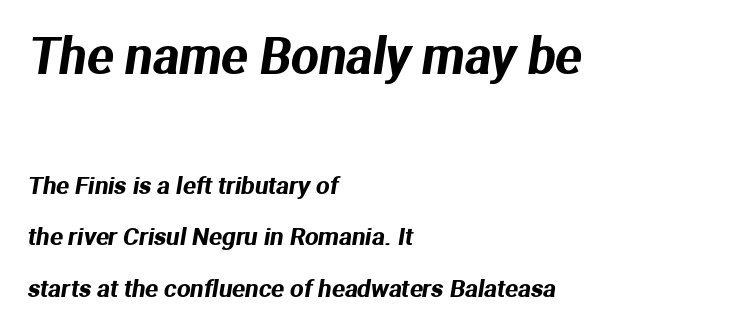
{"serif": "no", "width": "normal", "stroke_contrast": "medium", "x_height": "medium", "monospaced": "no", "underline": "no", "align": "left", "line_spacing": "loose", "line_spacing_ratio": 2.14, "letter_spacing": "normal", "letter_spacing_em": 0.0, "larger_block": "first", "size_ratio": 2.04, "glyph_px": 49}
